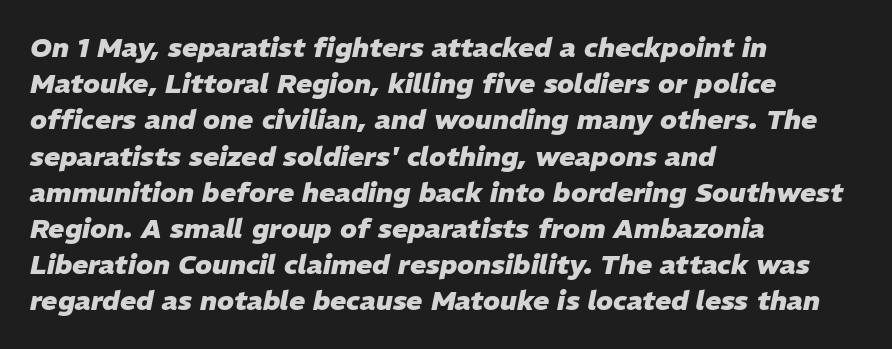
Honestly, there is no underline to notice here at all. Caption: multi-line text, flush left, ragged right. These lines sit exactly where default settings would place them. Thick stems and heavy bowls — unmistakably bold. This rendering leaves character spacing at its baseline value. Compared with ordinary roman type, these characters are visibly tilted.
